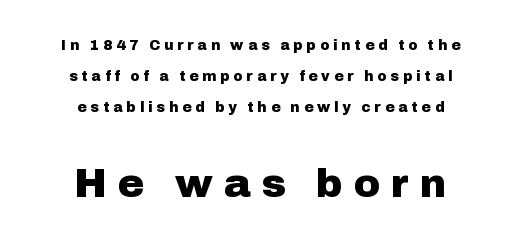
Students, note that the glyphs here are deliberately spaced far apart. In terms of leading, this rendering errs on the spacious side. The designer gave the closing block more size than the opening block. The face used here is proportionally spaced, like ordinary book or web type.
